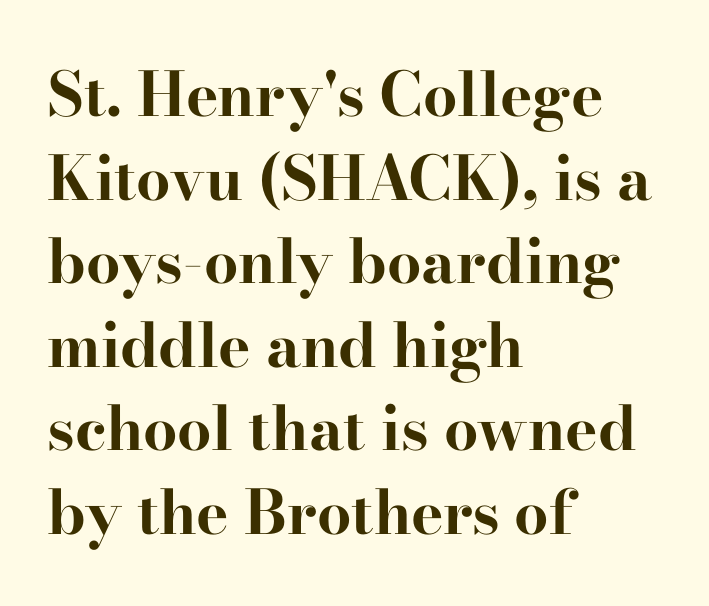
The image shows 61 px bold, wide serif type, upright; set left-aligned, normal line spacing (1.37x), normal letter spacing, not underlined; high stroke contrast and a small x-height.
